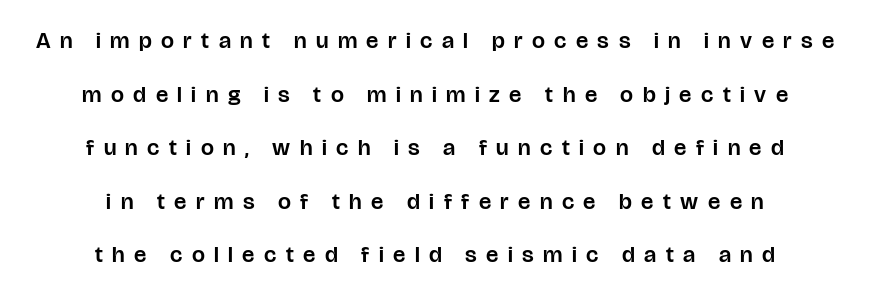
Q: Is the text italic (slanted)? A: No, it is upright.
Q: Is the text underlined? A: No.
Q: How is the paragraph aligned? A: Centered.
Q: Is the spacing between letters normal or unusually wide? A: Unusually wide.
Q: Is the spacing between lines tight, normal or loose? A: Loose.
